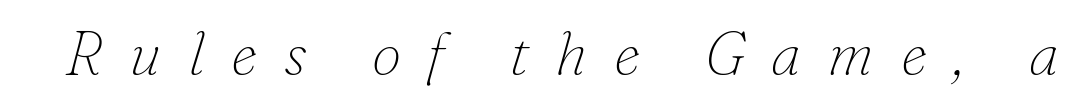
Q: Is the text bold? A: No.
Q: Is the text italic (slanted)? A: Yes, it leans right by about 16 degrees.
Q: Is the typeface a serif or a sans-serif typeface? A: Serif.
Q: Is the text underlined? A: No.
Q: Is the spacing between letters normal or unusually wide? A: Unusually wide.
Q: Width (condensed, normal, or wide)? A: Normal.
Q: Stroke contrast? A: Low.
Q: x-height? A: Small.
Q: Monospaced? A: No.
